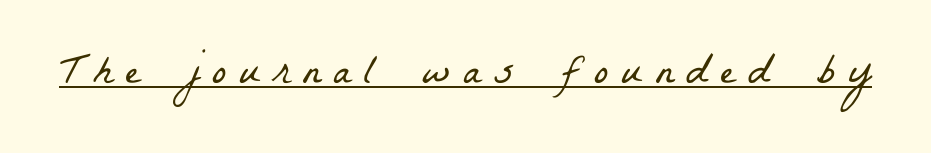
Here the designer chose a conventional face with non-uniform glyph widths. The text was rendered using a seriffed face with decorative stroke endings. Bold? No — there's no thickening of the strokes. Words appear elongated and porous because spacing is wide. A baseline rule has been typeset under these characters.
